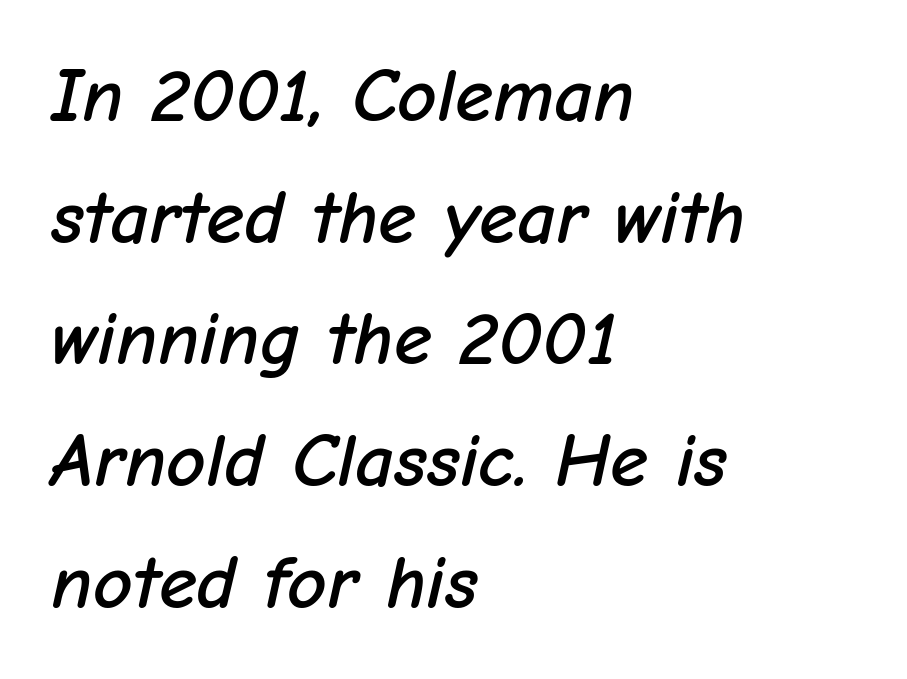
The designer left line spacing at the default. The tracking reads as untouched default to a designer's eye. You can tell it's italic because the verticals aren't actually vertical. Every row of glyphs begins at an identical x-position on the left. Proportional: the letters do not fall into vertical columns.
